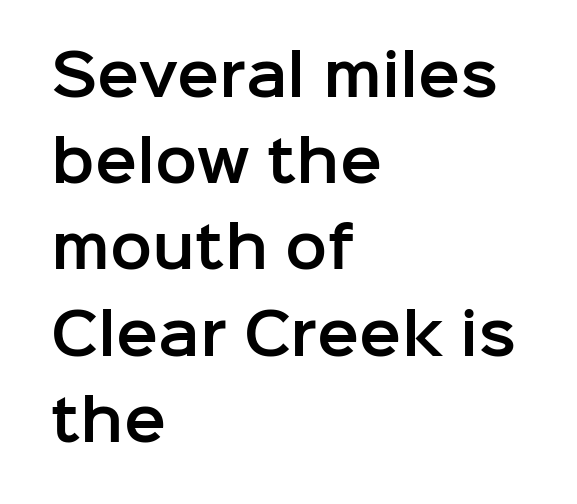
The image shows 56 px sans-serif type, upright; set left-aligned, normal line spacing (1.54x), normal letter spacing, not underlined; low stroke contrast and a medium x-height.
